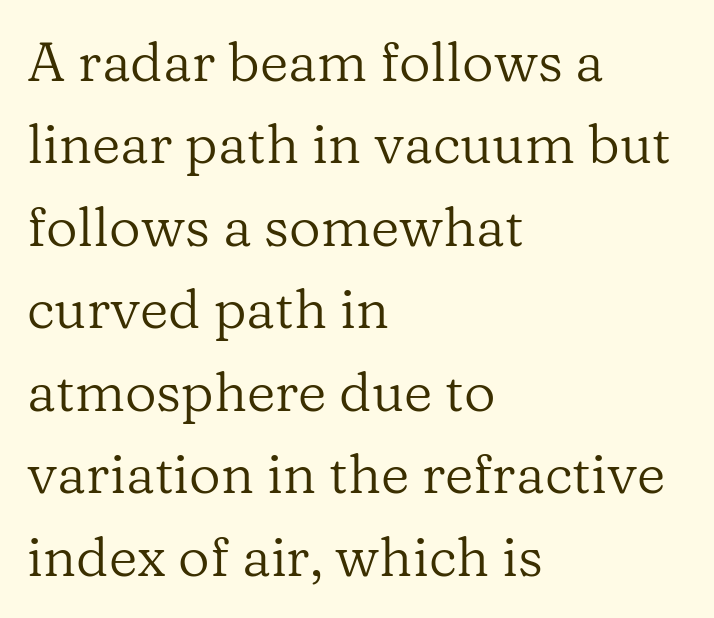
The image shows 55 px regular-weight serif type, upright; set left-aligned, normal line spacing (1.5x), normal letter spacing, not underlined; low stroke contrast and a medium x-height.
